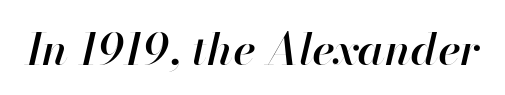
These lines keep a tight, regular rhythm from letter to letter. Rule under the text: the space is simply empty. Observe the lean: these are italic letterforms. Its strokes are somewhat broadened, the hallmark of semibold type. The letters advance in unequal steps, a hallmark of proportional type.
